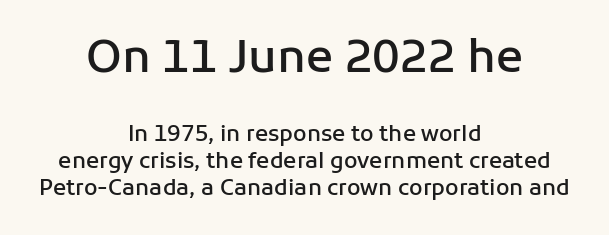
Q: Is the text bold? A: Semi-bold.
Q: Is the text italic (slanted)? A: No, it is upright.
Q: Is the typeface a serif or a sans-serif typeface? A: Sans-serif.
Q: Is the text underlined? A: No.
Q: How is the paragraph aligned? A: Centered.
Q: Is the spacing between letters normal or unusually wide? A: Normal.
Q: Which block of text is set in a larger size, the first (top) or the second (bottom)? A: The first (top) one.
Q: Width (condensed, normal, or wide)? A: Normal.
Q: Stroke contrast? A: Low.
Q: x-height? A: Medium.
Q: Monospaced? A: No.
